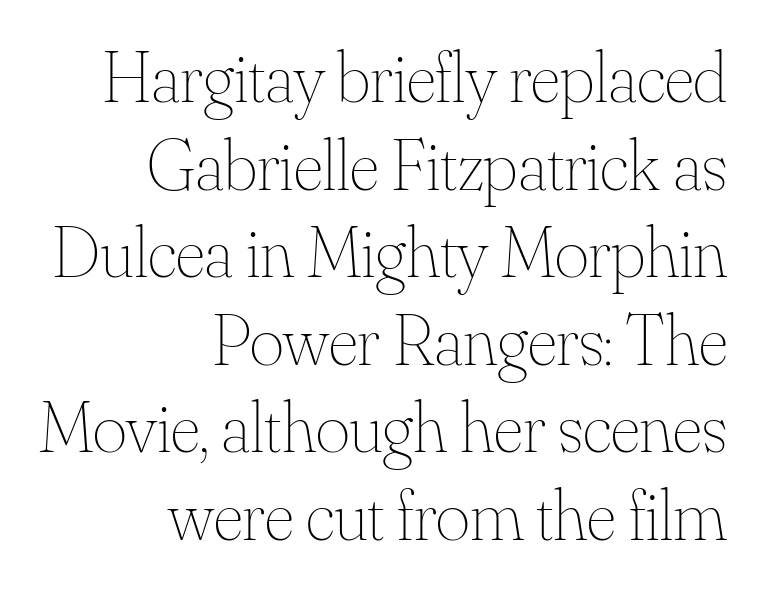
Ascenders rise straight up at ninety degrees. Note the varied advance widths — an 'i' is clearly narrower than an 'm'. Does the copy run flush right? Yes — the right margin is perfectly even. Stems here are at most as thick as an everyday book face. The tracking reads as untouched default to a designer's eye. Decoration check: the copy has no underline.
